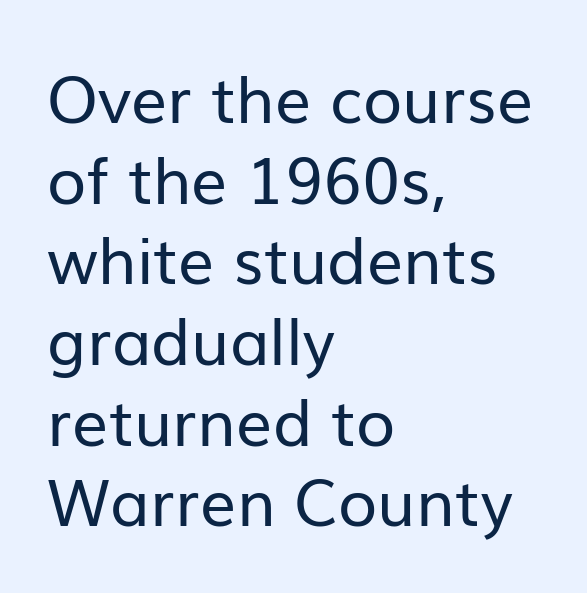
Q: Is the text bold? A: No.
Q: Is the text italic (slanted)? A: No, it is upright.
Q: Is the typeface a serif or a sans-serif typeface? A: Sans-serif.
Q: Is the text underlined? A: No.
Q: How is the paragraph aligned? A: Left-aligned.
Q: Is the spacing between letters normal or unusually wide? A: Normal.
Q: Is the spacing between lines tight, normal or loose? A: Normal.
Q: Width (condensed, normal, or wide)? A: Normal.
Q: Stroke contrast? A: Low.
Q: x-height? A: Medium.
Q: Monospaced? A: No.
